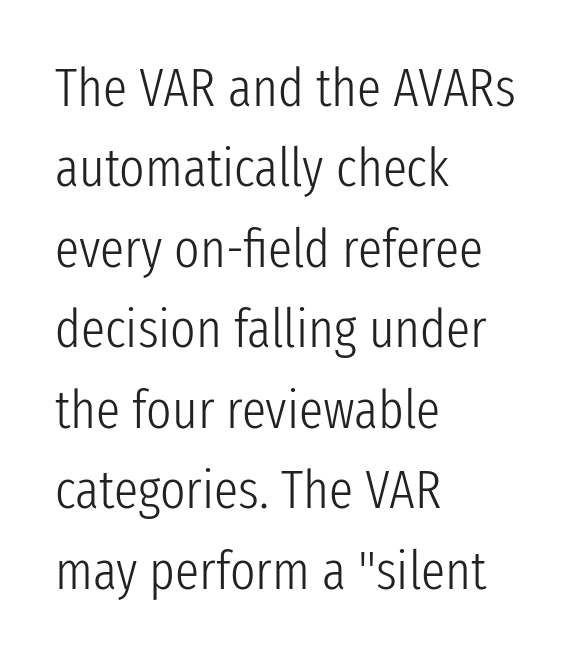
Q: Is the text bold? A: No.
Q: Is the text italic (slanted)? A: No, it is upright.
Q: Is the typeface a serif or a sans-serif typeface? A: Sans-serif.
Q: Is the text underlined? A: No.
Q: How is the paragraph aligned? A: Left-aligned.
Q: Is the spacing between letters normal or unusually wide? A: Normal.
Q: Is the spacing between lines tight, normal or loose? A: Normal.
Q: Width (condensed, normal, or wide)? A: Condensed.
Q: Stroke contrast? A: Low.
Q: x-height? A: Medium.
Q: Monospaced? A: No.
